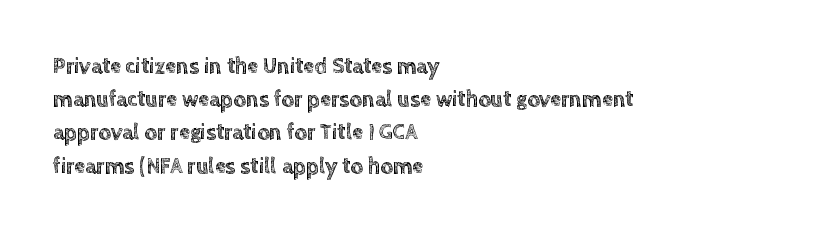
{"italic": "no", "underline": "no", "align": "left", "line_spacing": "normal", "line_spacing_ratio": 1.51, "letter_spacing": "normal", "letter_spacing_em": 0.0, "glyph_px": 22}
